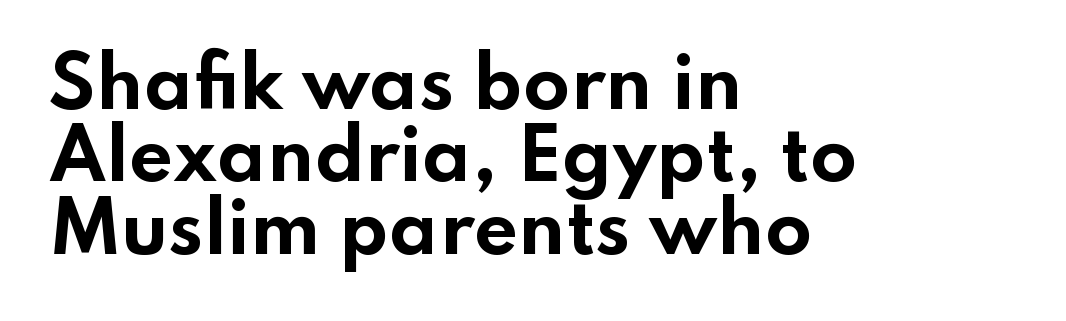
{"serif": "no", "italic": "no", "bold": "yes", "weight": "bold", "width": "wide", "stroke_contrast": "low", "x_height": "small", "monospaced": "no", "underline": "no", "align": "left", "line_spacing": "tight", "line_spacing_ratio": 1.05, "letter_spacing": "normal", "letter_spacing_em": 0.0, "glyph_px": 69}
